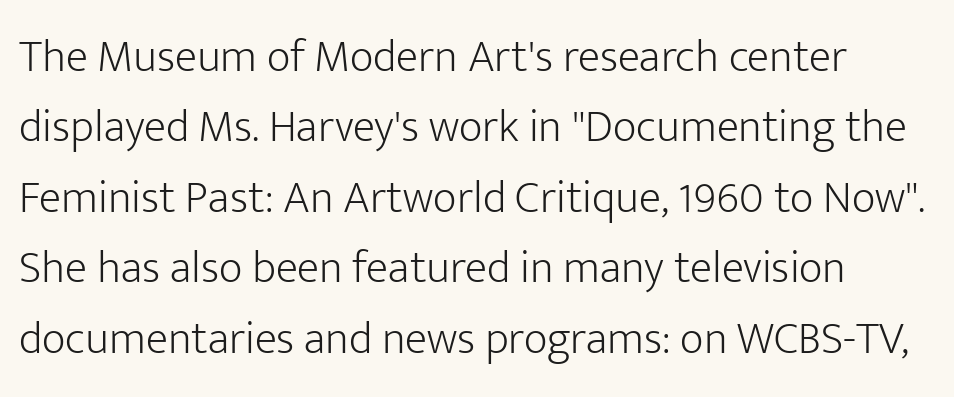
The image shows 46 px light sans-serif type, upright; set normal line spacing (1.53x), normal letter spacing, not underlined; low stroke contrast and a medium x-height.
